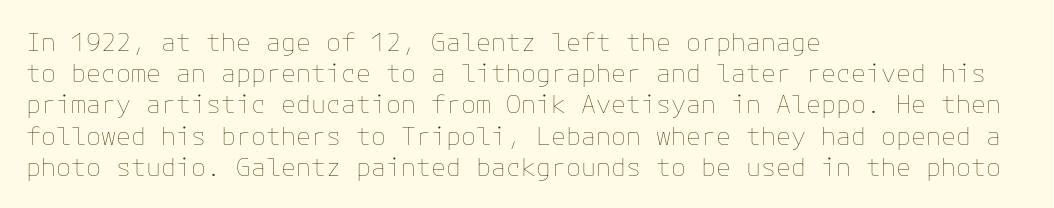
The image shows 25 px text type, upright; set left-aligned, normal line spacing (1.25x), normal letter spacing, not underlined.
